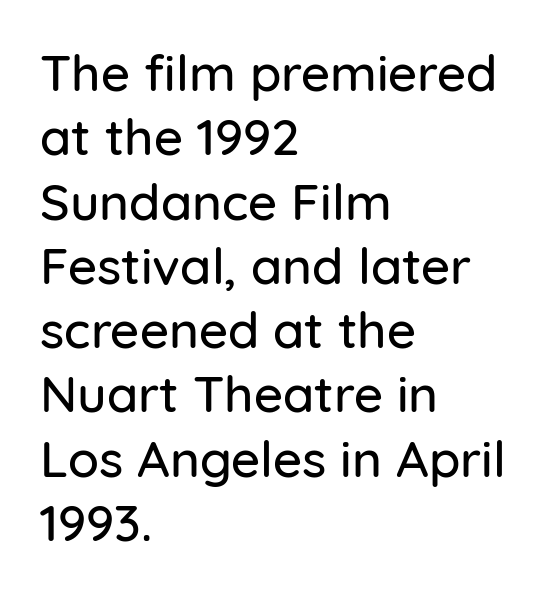
Q: Is the text italic (slanted)? A: No, it is upright.
Q: Is the typeface a serif or a sans-serif typeface? A: Sans-serif.
Q: Is the text underlined? A: No.
Q: How is the paragraph aligned? A: Left-aligned.
Q: Is the spacing between letters normal or unusually wide? A: Normal.
Q: Is the spacing between lines tight, normal or loose? A: Normal.
Q: Width (condensed, normal, or wide)? A: Normal.
Q: Stroke contrast? A: Low.
Q: x-height? A: Medium.
Q: Monospaced? A: No.
